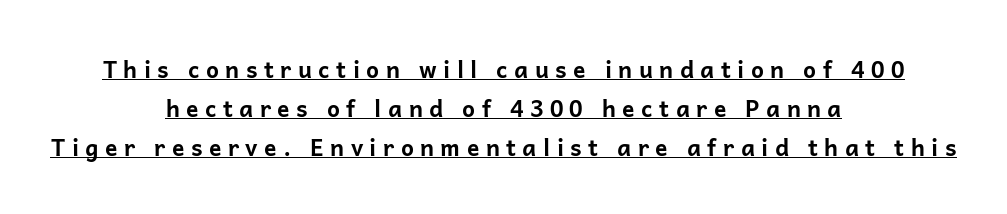
Quick note: interline space is typical. Substantial extra tracking has been applied to these lines. The string is rendered with underlining switched on. The text block is weighted toward neither margin, spreading evenly from the middle.
